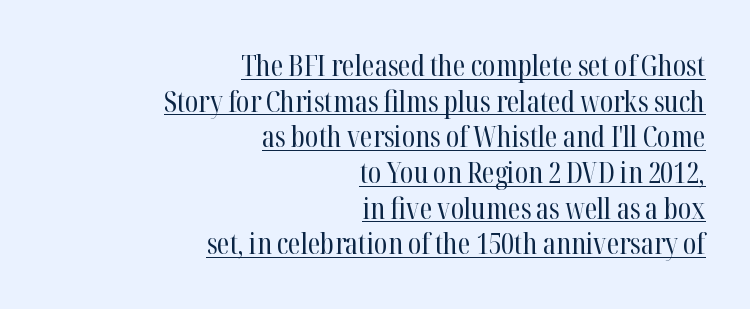
{"serif": "yes", "italic": "no", "bold": "no", "weight": "regular", "width": "condensed", "stroke_contrast": "high", "x_height": "medium", "monospaced": "no", "underline": "yes", "align": "right", "line_spacing_ratio": 1.23, "letter_spacing": "normal", "letter_spacing_em": 0.0, "glyph_px": 29}
